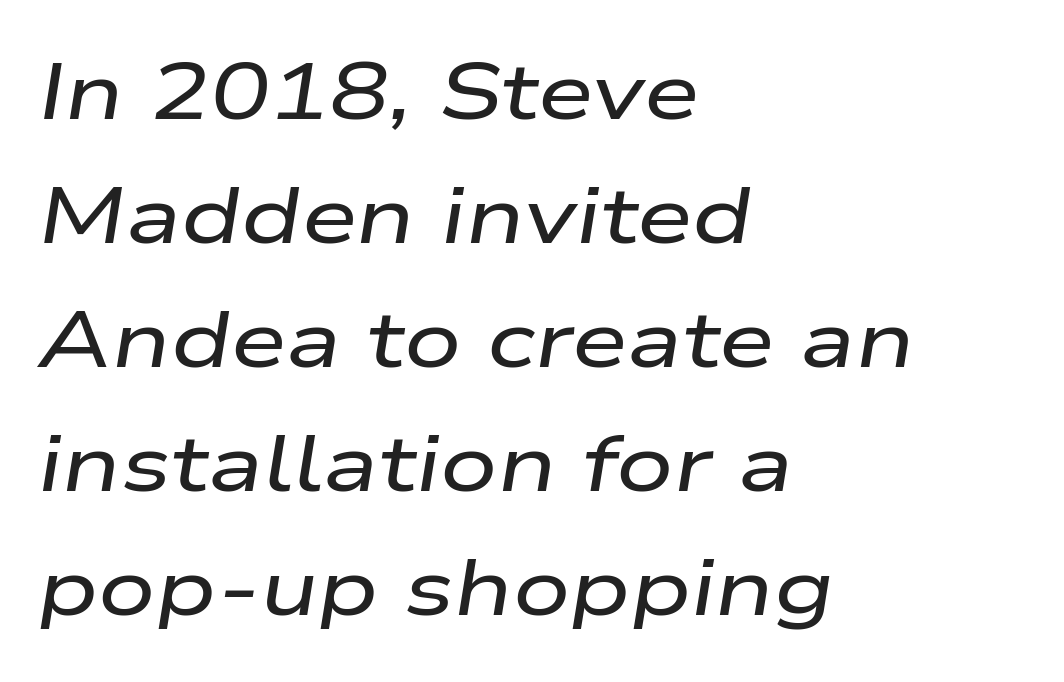
What's the leading like? Ordinary, nothing unusual. Observe the lean: these are italic letterforms. Note the varied advance widths — an 'i' is clearly narrower than an 'm'. Plain, unruled lines of type. Each line starts at the same left margin while the right side varies. Letter spacing: default.
